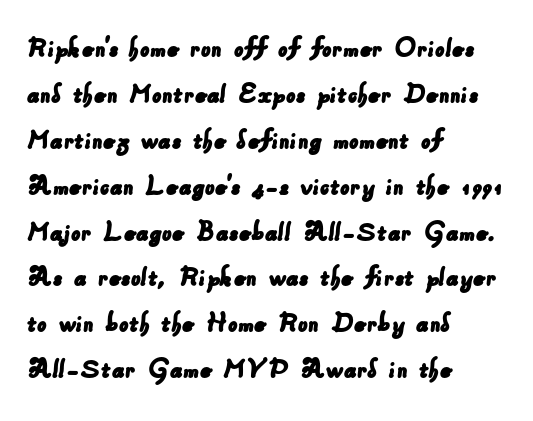
{"serif": "no", "width": "normal", "stroke_contrast": "low", "x_height": "small", "monospaced": "no", "underline": "no", "align": "left", "line_spacing": "normal", "line_spacing_ratio": 1.53, "letter_spacing": "normal", "letter_spacing_em": 0.0, "glyph_px": 30}
